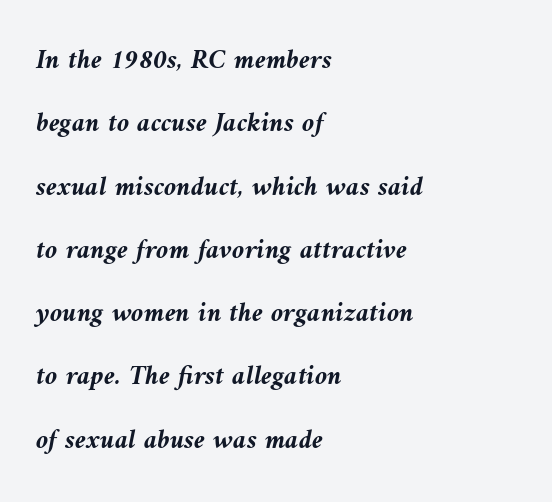
{"italic": "yes", "lean": "left", "slant_degrees": 10, "bold": "yes", "weight": "semibold", "width": "normal", "stroke_contrast": "medium", "x_height": "medium", "monospaced": "no", "underline": "no", "align": "left", "line_spacing": "loose", "line_spacing_ratio": 2.26, "letter_spacing": "normal", "letter_spacing_em": 0.0, "glyph_px": 28}
